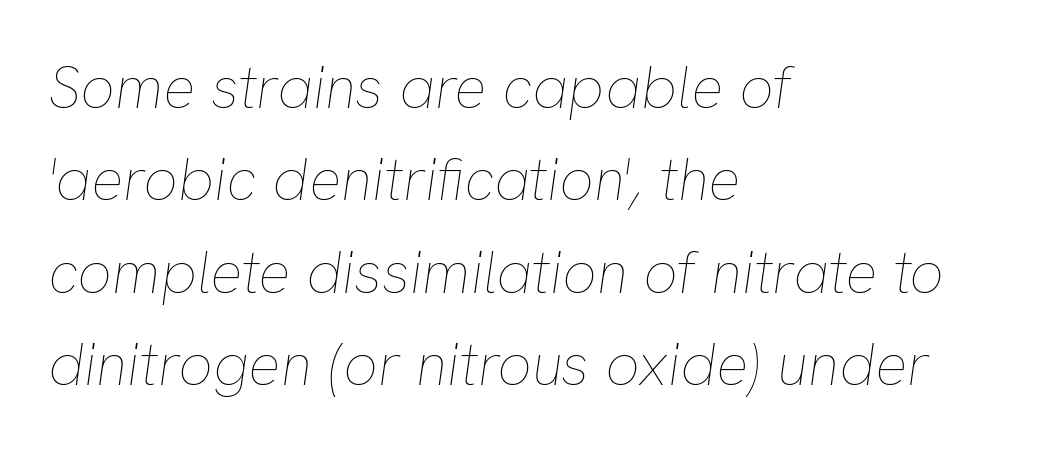
{"italic": "yes", "lean": "right", "slant_degrees": 8, "bold": "no", "weight": "thin", "width": "normal", "stroke_contrast": "low", "x_height": "medium", "monospaced": "no", "underline": "no", "align": "left", "line_spacing": "normal", "line_spacing_ratio": 1.54, "letter_spacing": "normal", "letter_spacing_em": 0.0, "glyph_px": 60}
